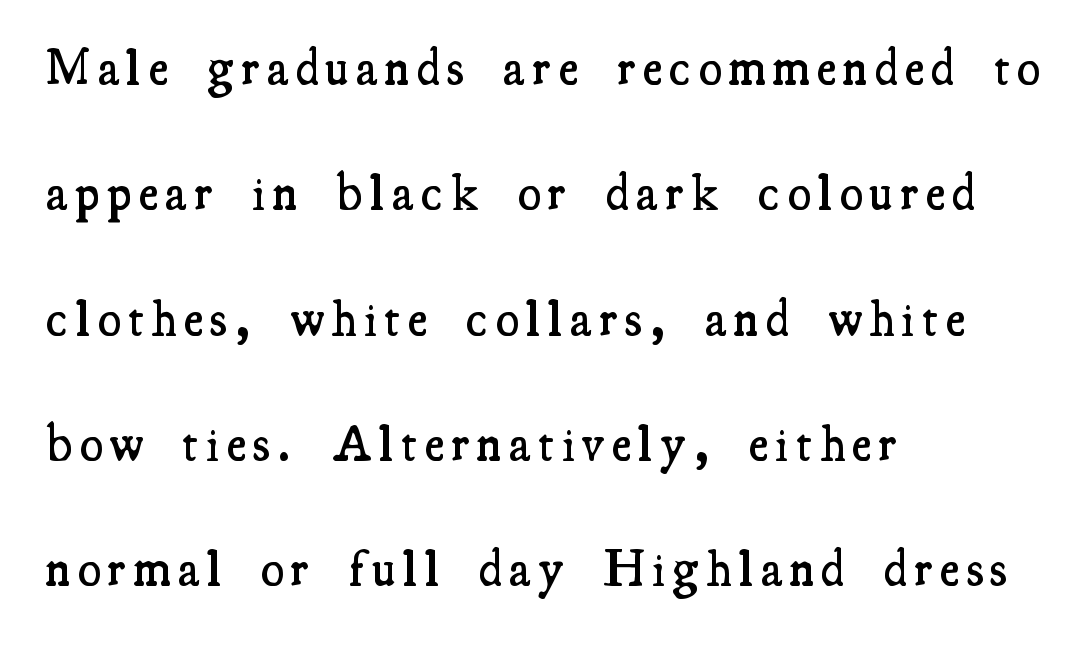
Q: Is the text bold? A: Semi-bold.
Q: Is the text italic (slanted)? A: No, it is upright.
Q: Is the typeface a serif or a sans-serif typeface? A: Serif.
Q: Is the text underlined? A: No.
Q: How is the paragraph aligned? A: Left-aligned.
Q: Is the spacing between lines tight, normal or loose? A: Loose.
Q: Width (condensed, normal, or wide)? A: Condensed.
Q: Stroke contrast? A: Medium.
Q: x-height? A: Small.
Q: Monospaced? A: No.
